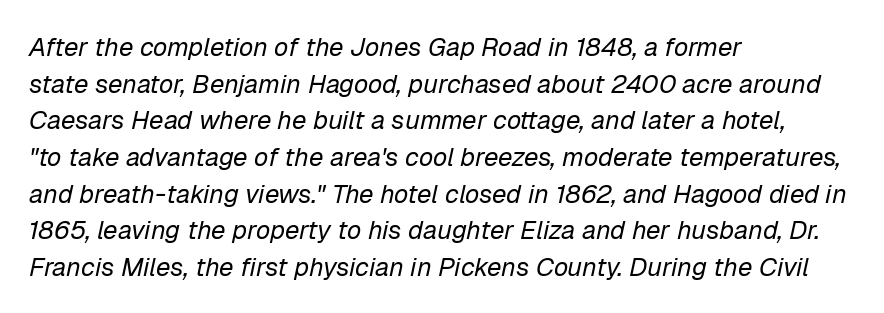
Q: Is the text bold? A: No.
Q: Is the text italic (slanted)? A: Yes, it leans right by about 12 degrees.
Q: Is the text underlined? A: No.
Q: How is the paragraph aligned? A: Left-aligned.
Q: Is the spacing between letters normal or unusually wide? A: Normal.
Q: Is the spacing between lines tight, normal or loose? A: Normal.
